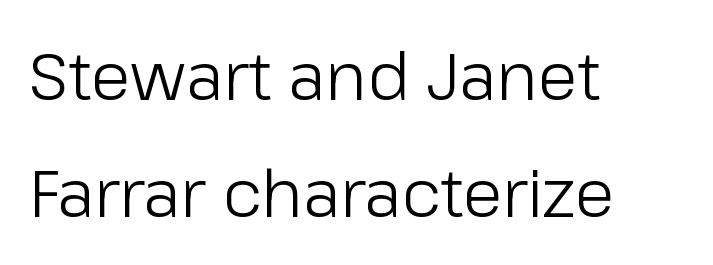
{"serif": "no", "italic": "no", "bold": "no", "weight": "light", "width": "normal", "stroke_contrast": "low", "x_height": "medium", "monospaced": "no", "underline": "no", "align": "left", "line_spacing_ratio": 1.77, "letter_spacing": "normal", "letter_spacing_em": 0.0, "glyph_px": 66}
